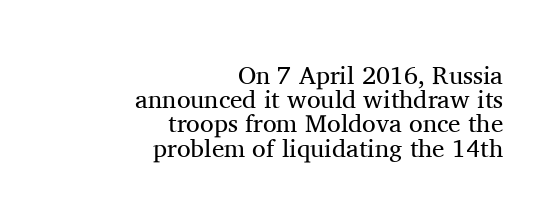
A typesetter would call this leading minimal, almost set solid. Decoration check: the copy has no underline. The rag falls on the left side of this text block. Ordinary non-slanted type is in use. Glyph-to-glyph distance matches everyday printed text. Weight class: somewhere from thin through regular.
